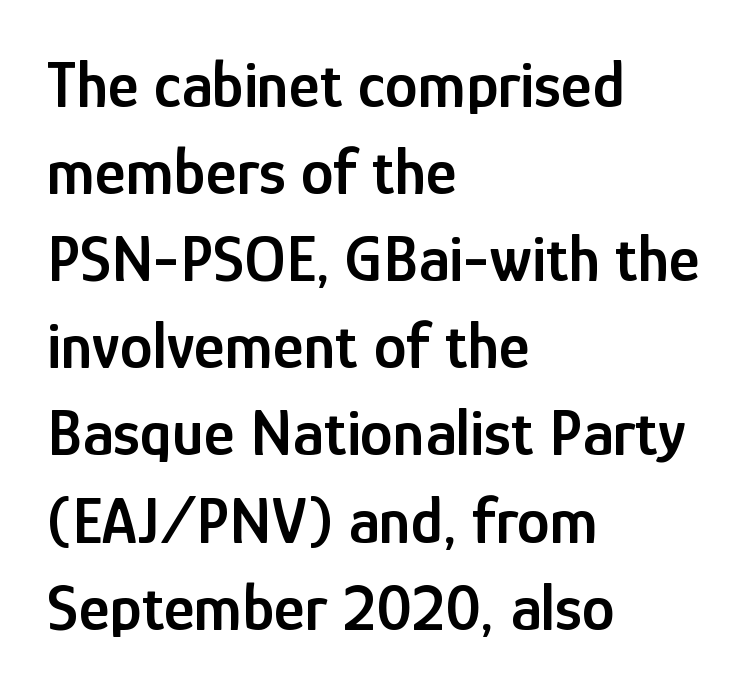
Q: Is the text bold? A: Semi-bold.
Q: Is the text italic (slanted)? A: No, it is upright.
Q: Is the typeface a serif or a sans-serif typeface? A: Sans-serif.
Q: Is the text underlined? A: No.
Q: How is the paragraph aligned? A: Left-aligned.
Q: Is the spacing between letters normal or unusually wide? A: Normal.
Q: Is the spacing between lines tight, normal or loose? A: Normal.
Q: Width (condensed, normal, or wide)? A: Condensed.
Q: Stroke contrast? A: Low.
Q: x-height? A: Medium.
Q: Monospaced? A: No.
